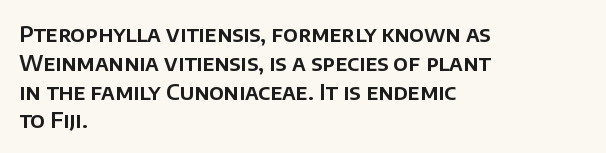
Q: Is the text italic (slanted)? A: No, it is upright.
Q: Is the text underlined? A: No.
Q: How is the paragraph aligned? A: Left-aligned.
Q: Is the spacing between letters normal or unusually wide? A: Normal.
Q: Is the spacing between lines tight, normal or loose? A: Normal.
